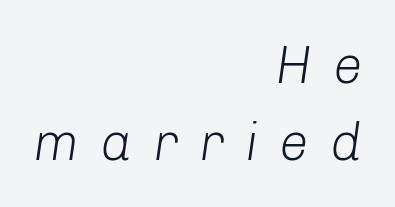
The image shows 53 px light type, italic (leaning right); set right-aligned, normal line spacing (1.45x), unusually wide letter spacing (+0.39 em), not underlined; low stroke contrast and a medium x-height.
